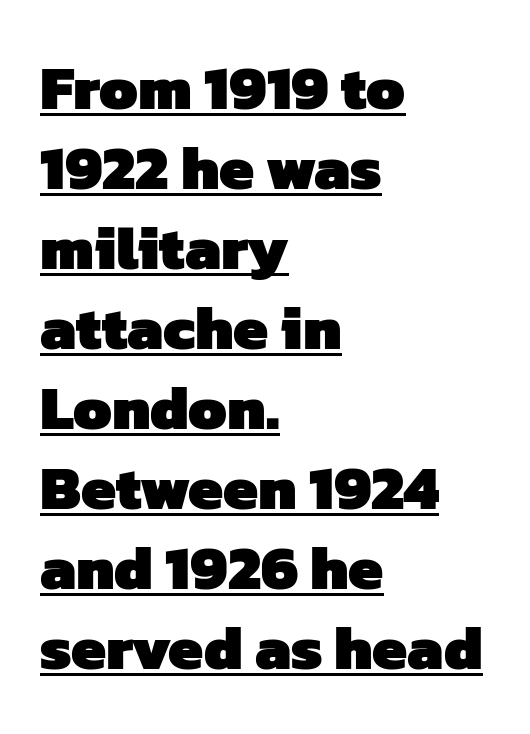
{"serif": "no", "bold": "yes", "weight": "heavy", "width": "normal", "stroke_contrast": "low", "x_height": "medium", "monospaced": "no", "underline": "yes", "align": "left", "line_spacing": "normal", "line_spacing_ratio": 1.29, "letter_spacing": "normal", "letter_spacing_em": 0.0, "glyph_px": 62}
